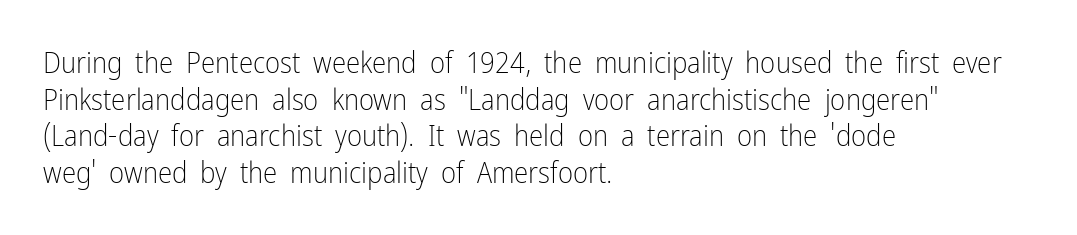
{"serif": "no", "italic": "no", "bold": "no", "weight": "light", "width": "condensed", "stroke_contrast": "low", "x_height": "medium", "monospaced": "no", "underline": "no", "align": "left", "line_spacing": "normal", "line_spacing_ratio": 1.26, "letter_spacing": "normal", "letter_spacing_em": 0.0, "glyph_px": 29}
